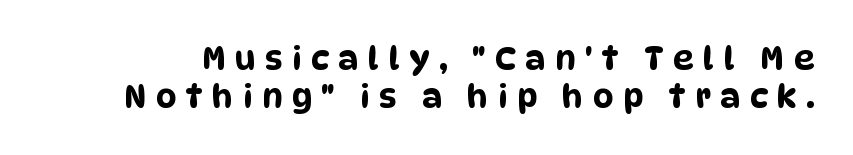
Q: Is the typeface a serif or a sans-serif typeface? A: Sans-serif.
Q: Is the text underlined? A: No.
Q: Is the spacing between letters normal or unusually wide? A: Unusually wide.
Q: Width (condensed, normal, or wide)? A: Condensed.
Q: Stroke contrast? A: Low.
Q: x-height? A: Large.
Q: Monospaced? A: No.
